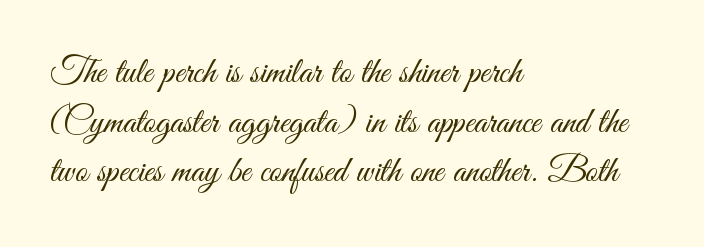
Only glyphs here, with clear space below each row. Honestly, the letter spacing is just normal — you wouldn't notice it. Caption: multi-line text, flush left, ragged right. Summary of vertical rhythm: regular, with standard interline spacing.
